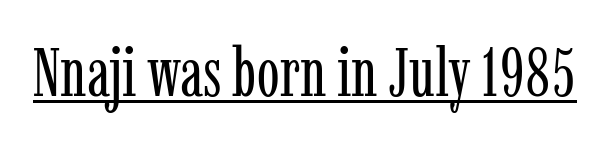
The axis of the letterforms is exactly vertical. A typographer would call this underscored text. Compared with typical body copy, the letter spacing here is the same. Examine the stroke ends and you'll spot serifs. Varying glyph widths throughout — classic text-font behaviour.
